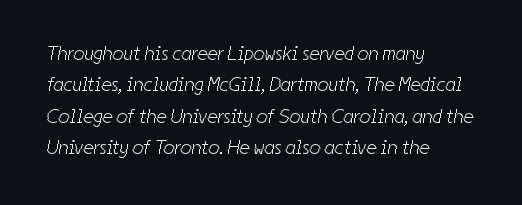
Q: Is the text bold? A: No.
Q: Is the text underlined? A: No.
Q: How is the paragraph aligned? A: Left-aligned.
Q: Is the spacing between letters normal or unusually wide? A: Normal.
Q: Is the spacing between lines tight, normal or loose? A: Normal.
